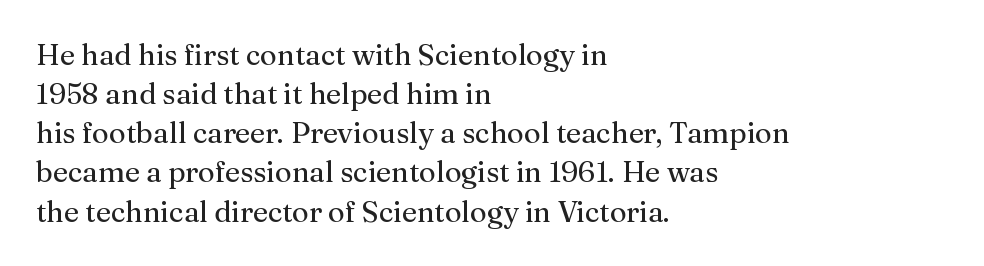
{"serif": "yes", "italic": "no", "bold": "no", "weight": "regular", "width": "normal", "stroke_contrast": "medium", "x_height": "medium", "monospaced": "no", "underline": "no", "align": "left", "line_spacing": "normal", "line_spacing_ratio": 1.35, "letter_spacing": "normal", "letter_spacing_em": 0.0, "glyph_px": 29}
